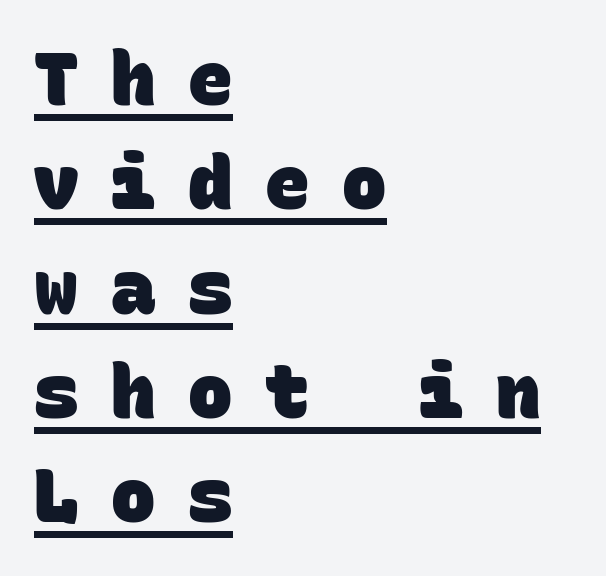
{"serif": "no", "bold": "yes", "weight": "heavy", "width": "normal", "stroke_contrast": "low", "x_height": "large", "monospaced": "yes", "underline": "yes", "align": "left", "line_spacing": "normal", "line_spacing_ratio": 1.41, "letter_spacing": "wide", "letter_spacing_em": 0.44, "glyph_px": 74}
